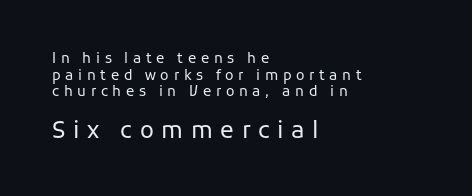
Q: Is the text bold? A: No.
Q: Is the text italic (slanted)? A: No, it is upright.
Q: Is the text underlined? A: No.
Q: How is the paragraph aligned? A: Left-aligned.
Q: Is the spacing between letters normal or unusually wide? A: Unusually wide.
Q: Which block of text is set in a larger size, the first (top) or the second (bottom)? A: The second (bottom) one.
